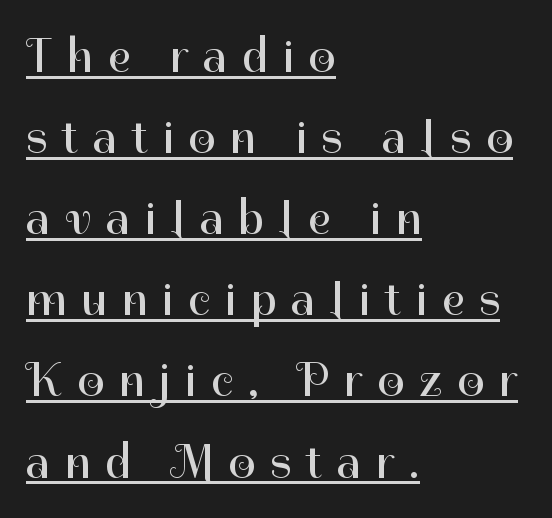
{"serif": "no", "italic": "no", "bold": "no", "weight": "regular", "width": "normal", "stroke_contrast": "high", "x_height": "medium", "monospaced": "no", "underline": "yes", "align": "left", "line_spacing": "normal", "line_spacing_ratio": 1.69, "letter_spacing": "wide", "letter_spacing_em": 0.31, "glyph_px": 48}
